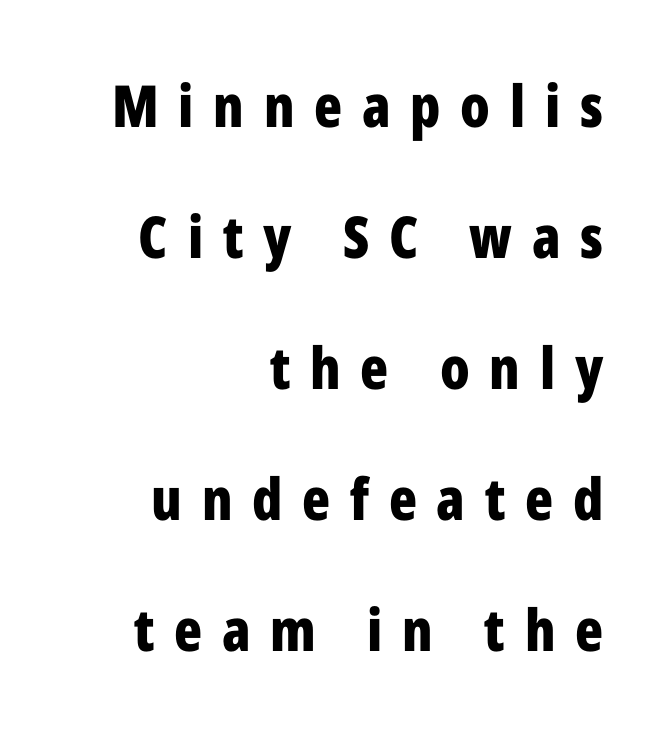
On the weight axis this lands at bold, roughly 700. Each letter keeps its own natural width here, so spacing adapts to shape. All the whitespace from short lines collects on the left. The zone under the glyphs is completely vacant.
